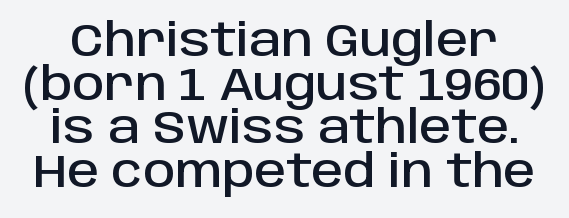
Q: Is the text italic (slanted)? A: No, it is upright.
Q: Is the typeface a serif or a sans-serif typeface? A: Sans-serif.
Q: Is the text underlined? A: No.
Q: Is the spacing between letters normal or unusually wide? A: Normal.
Q: Is the spacing between lines tight, normal or loose? A: Tight.
Q: Width (condensed, normal, or wide)? A: Normal.
Q: Stroke contrast? A: Low.
Q: x-height? A: Large.
Q: Monospaced? A: No.
